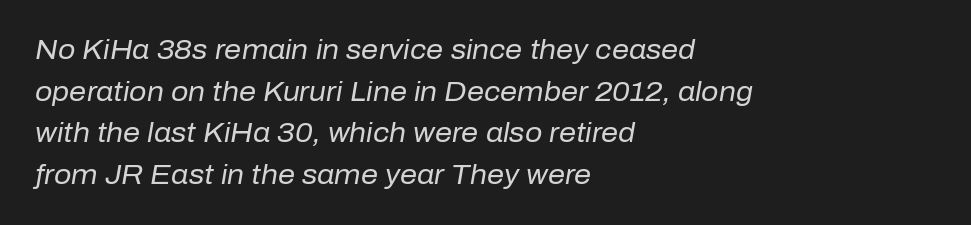
The image shows 27 px text type, italic (leaning right); set left-aligned, normal line spacing (1.54x), normal letter spacing, not underlined.
